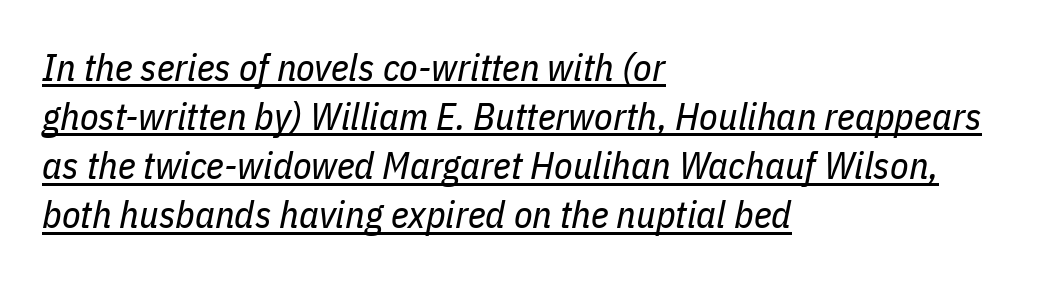
{"italic": "yes", "lean": "right", "slant_degrees": 11, "bold": "no", "weight": "regular", "width": "condensed", "stroke_contrast": "low", "x_height": "medium", "monospaced": "no", "underline": "yes", "align": "left", "line_spacing": "normal", "line_spacing_ratio": 1.29, "letter_spacing": "normal", "letter_spacing_em": 0.0, "glyph_px": 38}
